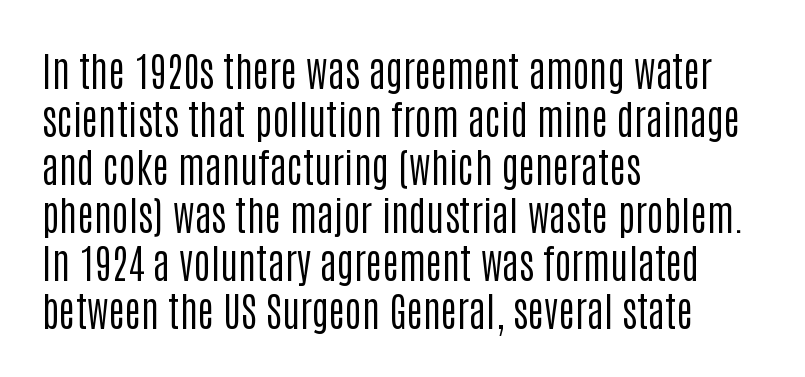
Q: Is the text bold? A: No.
Q: Is the text italic (slanted)? A: No, it is upright.
Q: Is the typeface a serif or a sans-serif typeface? A: Sans-serif.
Q: Is the text underlined? A: No.
Q: How is the paragraph aligned? A: Left-aligned.
Q: Is the spacing between letters normal or unusually wide? A: Normal.
Q: Width (condensed, normal, or wide)? A: Condensed.
Q: Stroke contrast? A: Low.
Q: x-height? A: Large.
Q: Monospaced? A: No.
